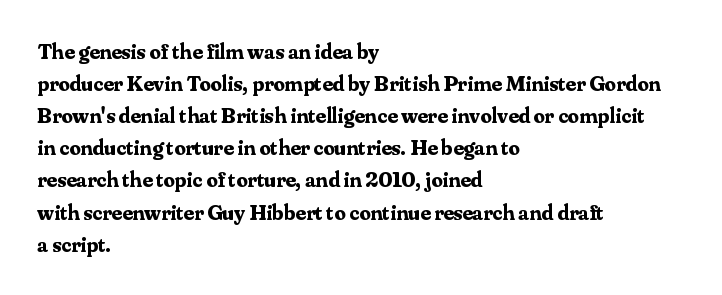
Q: Is the text bold? A: Yes.
Q: Is the text italic (slanted)? A: No, it is upright.
Q: Is the text underlined? A: No.
Q: How is the paragraph aligned? A: Left-aligned.
Q: Is the spacing between letters normal or unusually wide? A: Normal.
Q: Is the spacing between lines tight, normal or loose? A: Normal.
